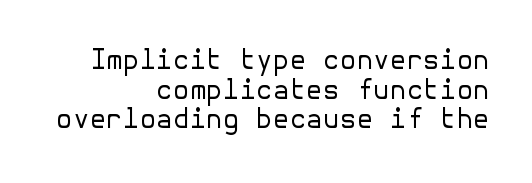
The image shows 27 px text type, upright; set right-aligned, tight line spacing (1.1x), normal letter spacing, not underlined.
